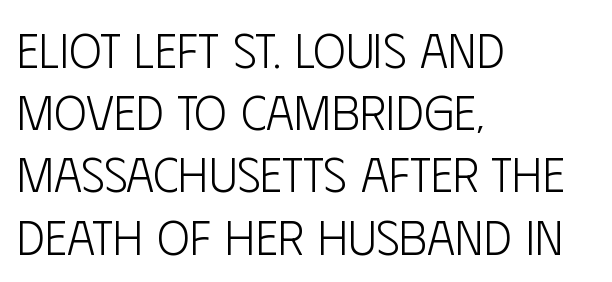
The image shows 49 px light, condensed sans-serif type, upright; set left-aligned, normal line spacing (1.27x), normal letter spacing, not underlined; low stroke contrast and a large x-height.
